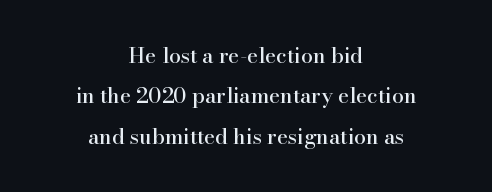
The image shows 21 px text type, upright; set centered, loose line spacing (1.92x), normal letter spacing, not underlined.
